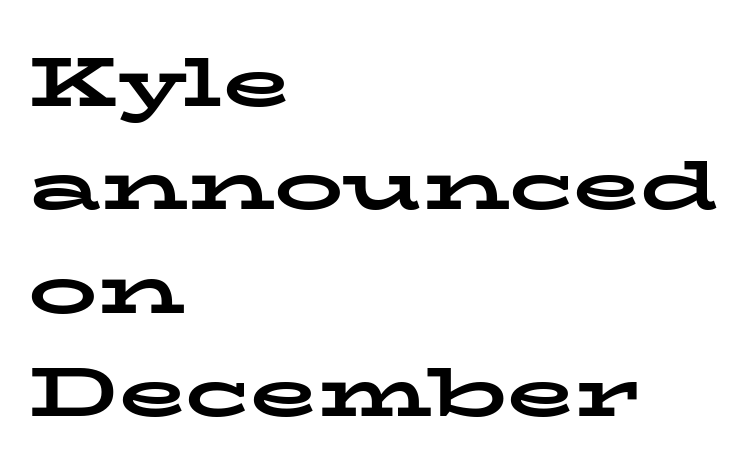
The image shows 69 px bold, wide serif type, upright; set left-aligned, normal line spacing (1.5x), normal letter spacing, not underlined; low stroke contrast and a medium x-height.
